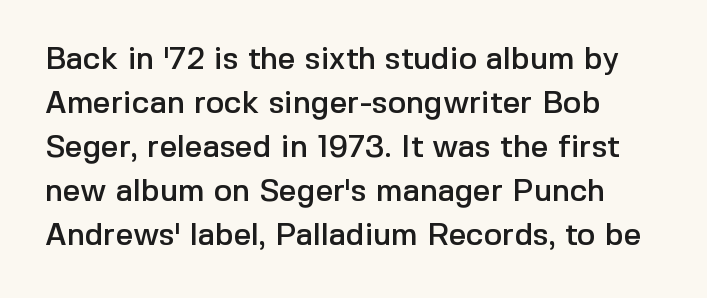
{"serif": "no", "italic": "no", "width": "normal", "x_height": "medium", "monospaced": "no", "underline": "no", "align": "left", "line_spacing": "normal", "line_spacing_ratio": 1.42, "letter_spacing": "normal", "letter_spacing_em": 0.0, "glyph_px": 31}
